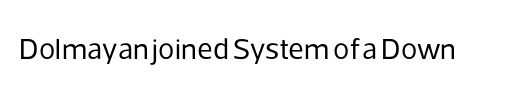
{"serif": "no", "italic": "no", "bold": "no", "weight": "regular", "width": "normal", "stroke_contrast": "low", "x_height": "medium", "monospaced": "no", "underline": "no", "letter_spacing": "normal", "letter_spacing_em": 0.0, "glyph_px": 30}
